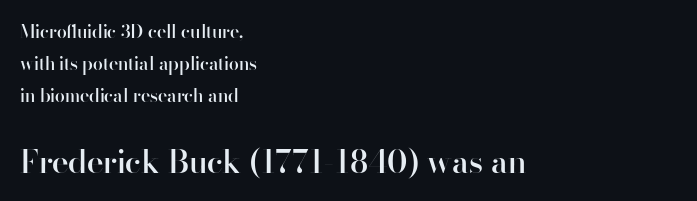
Short and long lines alike share a common starting point at left. Looks like regular typesetting: each glyph gets only the width it needs. If you squint, the bottom block still reads clearly — it's the larger of the two. Each glyph is drawn with semibold strokes, heavier than normal yet not fully bold. Check under the words: just untouched page. The passage shown is typeset with a sans-serif family.
